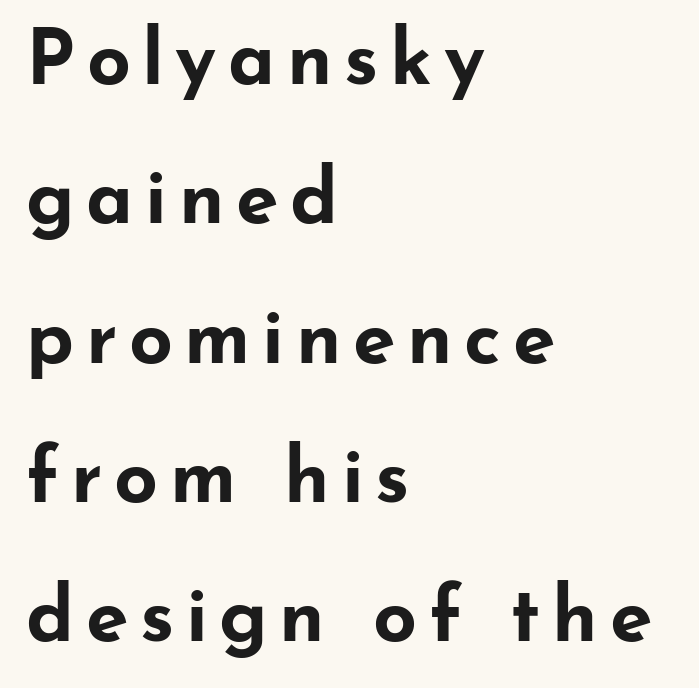
{"serif": "no", "italic": "no", "bold": "yes", "weight": "bold", "width": "wide", "stroke_contrast": "low", "x_height": "small", "monospaced": "no", "underline": "no", "align": "left", "line_spacing_ratio": 1.81, "glyph_px": 77}
